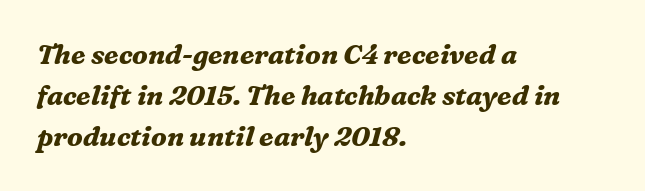
The image shows 27 px bold type, italic (leaning right); set left-aligned, normal line spacing (1.52x), normal letter spacing, not underlined.
